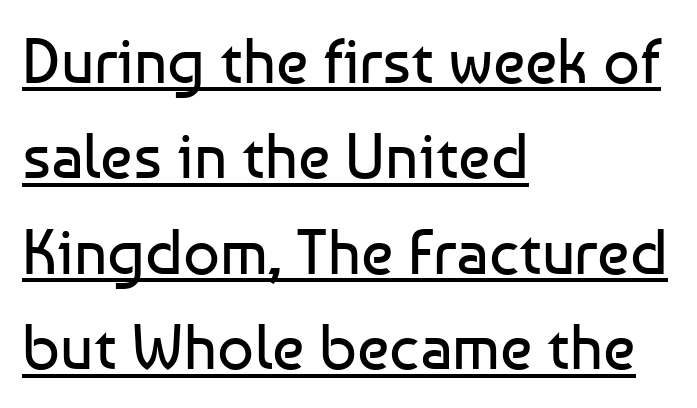
{"serif": "no", "italic": "no", "bold": "no", "weight": "regular", "width": "normal", "stroke_contrast": "low", "x_height": "medium", "monospaced": "no", "underline": "yes", "align": "left", "line_spacing": "normal", "line_spacing_ratio": 1.49, "letter_spacing": "normal", "letter_spacing_em": 0.0, "glyph_px": 64}
